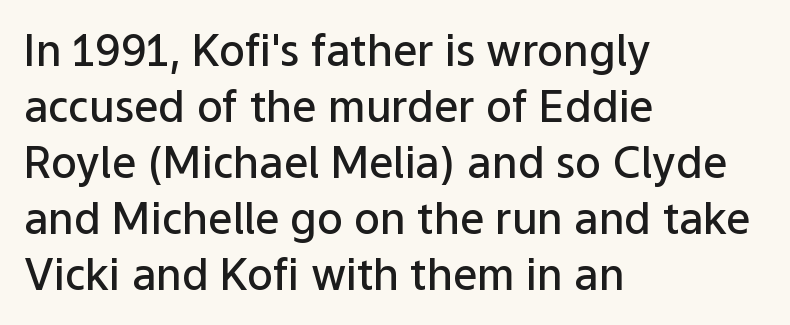
{"serif": "no", "italic": "no", "bold": "semi", "weight": "semibold", "width": "normal", "stroke_contrast": "low", "x_height": "medium", "monospaced": "no", "underline": "no", "align": "left", "line_spacing": "normal", "line_spacing_ratio": 1.3, "letter_spacing": "normal", "letter_spacing_em": 0.0, "glyph_px": 43}
